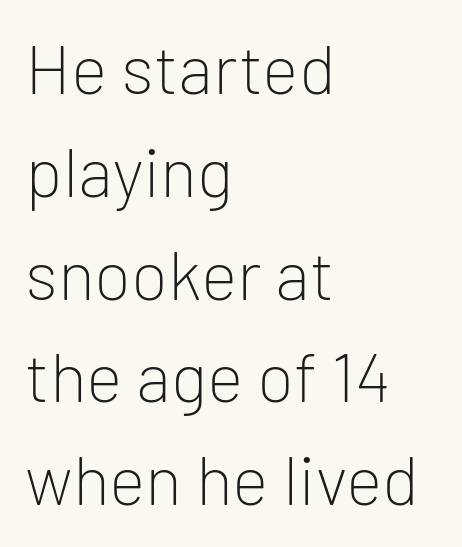
The image shows 69 px light sans-serif type, upright; set left-aligned, normal line spacing (1.49x), normal letter spacing, not underlined; low stroke contrast and a medium x-height.
